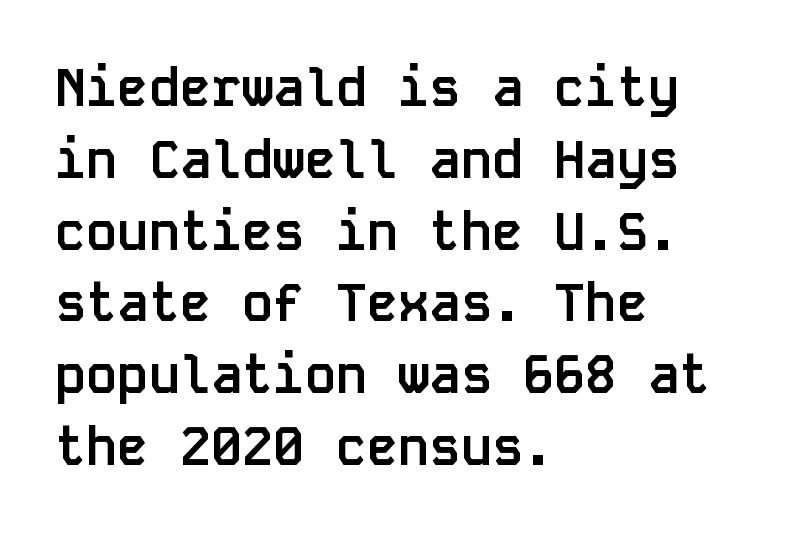
The image shows 52 px semibold sans-serif type, upright, monospaced; set left-aligned, normal line spacing (1.38x), normal letter spacing, not underlined; low stroke contrast and a large x-height.
